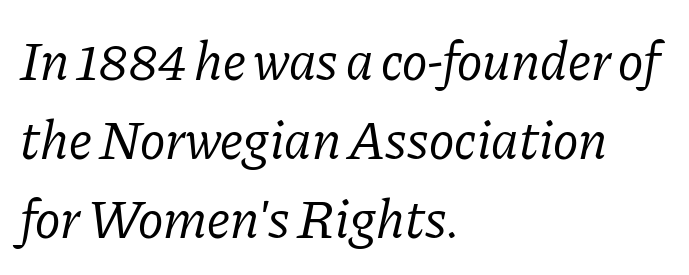
Q: Is the text bold? A: No.
Q: Is the text italic (slanted)? A: Yes, it leans right by about 11 degrees.
Q: Is the typeface a serif or a sans-serif typeface? A: Serif.
Q: Is the text underlined? A: No.
Q: How is the paragraph aligned? A: Left-aligned.
Q: Is the spacing between letters normal or unusually wide? A: Normal.
Q: Is the spacing between lines tight, normal or loose? A: Normal.
Q: Width (condensed, normal, or wide)? A: Normal.
Q: Stroke contrast? A: Low.
Q: x-height? A: Medium.
Q: Monospaced? A: No.
